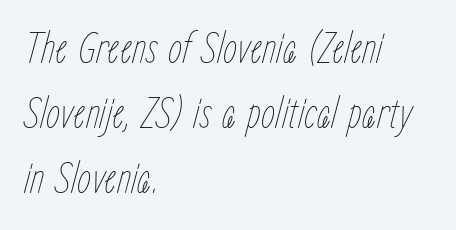
The letters look calm and open, with moderate or lighter stems. The passage shown is typed in a proportional face where columns would drift. Short and long lines alike share a common starting point at left. The space between consecutive lines is moderate. Characters follow at the spacing the type designer built in. Check under the words: just untouched page.
